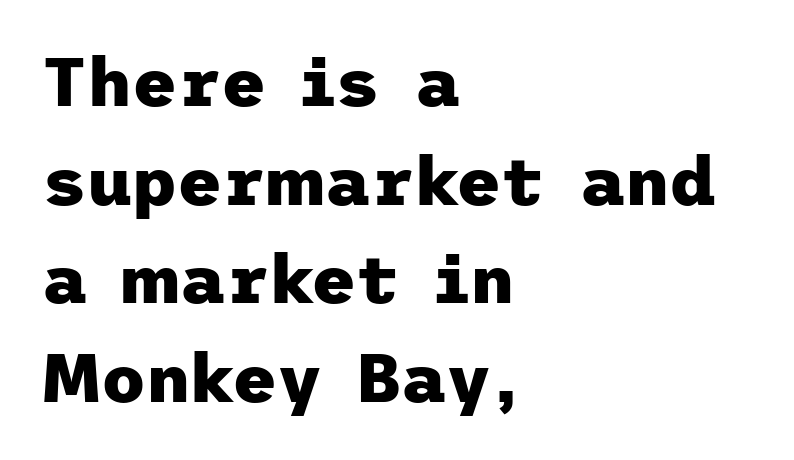
The image shows 69 px heavy sans-serif type, upright; set left-aligned, normal line spacing (1.43x), normal letter spacing, not underlined; low stroke contrast and a medium x-height.
